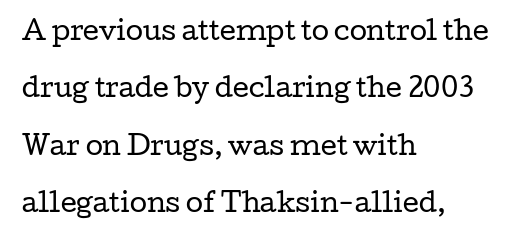
Q: Is the text bold? A: No.
Q: Is the text italic (slanted)? A: No, it is upright.
Q: Is the text underlined? A: No.
Q: How is the paragraph aligned? A: Left-aligned.
Q: Is the spacing between letters normal or unusually wide? A: Normal.
Q: Is the spacing between lines tight, normal or loose? A: Loose.
